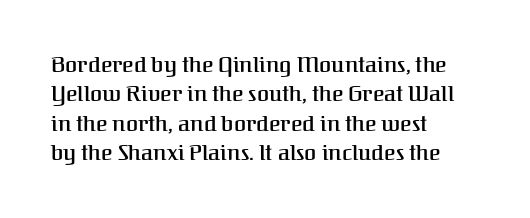
The image shows 22 px text type, upright; set left-aligned, normal line spacing (1.33x), normal letter spacing, not underlined.
